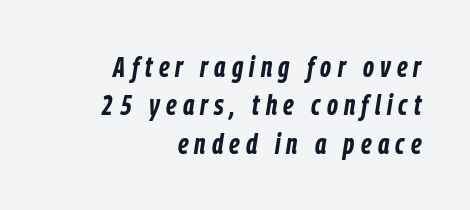
The text carries the slant typical of an italic or oblique font. Horizontal alignment here is rightward, an uncommon choice for prose. Do the characters align in a grid? No, the font is proportional. What weight is shown? A full bold with thick strokes.
